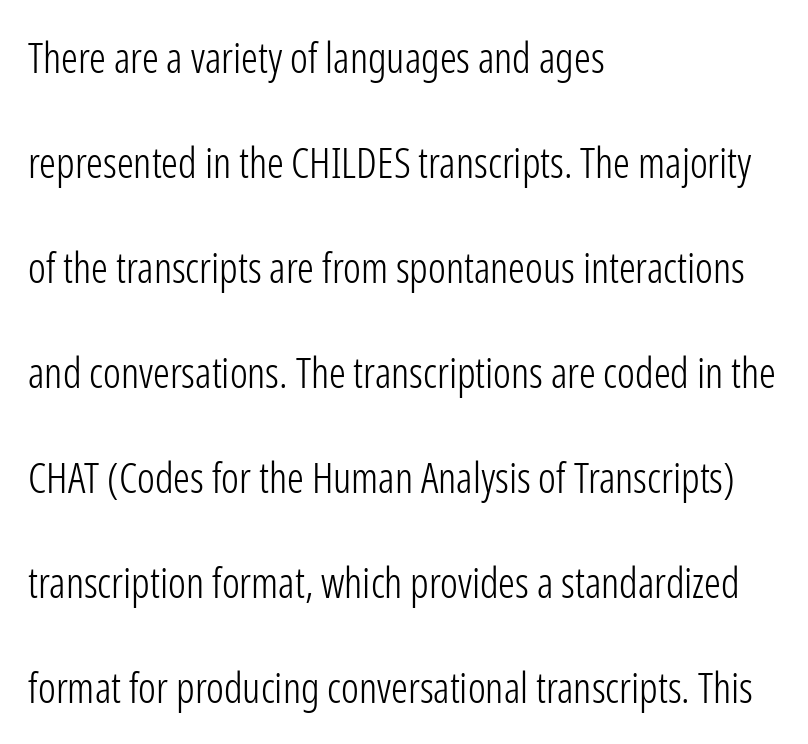
The image shows 42 px light, condensed sans-serif type, upright; set left-aligned, loose line spacing (2.5x), normal letter spacing, not underlined; low stroke contrast and a medium x-height.
